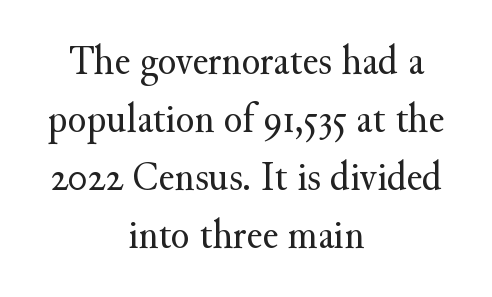
{"serif": "yes", "italic": "no", "bold": "no", "weight": "regular", "width": "normal", "stroke_contrast": "medium", "x_height": "small", "monospaced": "no", "underline": "no", "align": "center", "line_spacing": "normal", "line_spacing_ratio": 1.35, "letter_spacing": "normal", "letter_spacing_em": 0.0, "glyph_px": 43}
